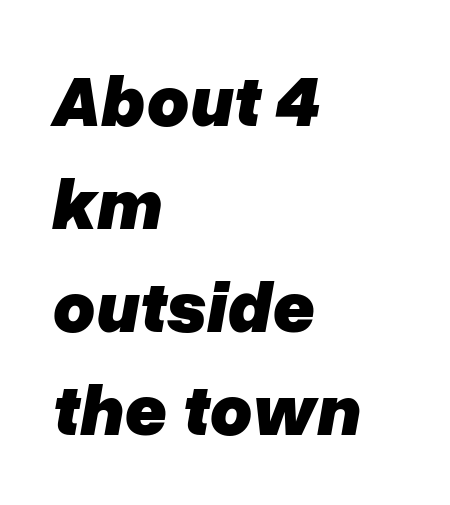
{"italic": "yes", "lean": "right", "slant_degrees": 10, "bold": "yes", "weight": "heavy", "width": "normal", "stroke_contrast": "low", "x_height": "medium", "monospaced": "no", "underline": "no", "align": "left", "line_spacing": "normal", "line_spacing_ratio": 1.41, "letter_spacing": "normal", "letter_spacing_em": 0.0, "glyph_px": 73}
